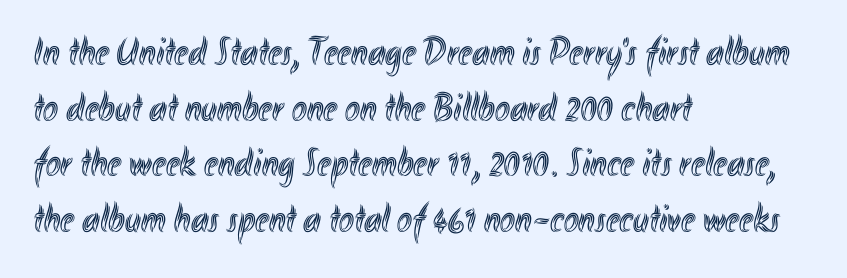
Q: Is the text italic (slanted)? A: Yes.
Q: Is the text underlined? A: No.
Q: How is the paragraph aligned? A: Left-aligned.
Q: Is the spacing between letters normal or unusually wide? A: Normal.
Q: Is the spacing between lines tight, normal or loose? A: Normal.
Q: Width (condensed, normal, or wide)? A: Condensed.
Q: x-height? A: Small.
Q: Monospaced? A: No.
